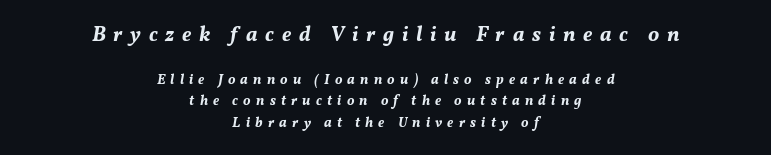
The first block has been scaled up relative to the second. How heavy is the stroke? Heavy — this is a bold. Descenders are the only things crossing below the line. The passage is arranged like a title page — every line centered.
